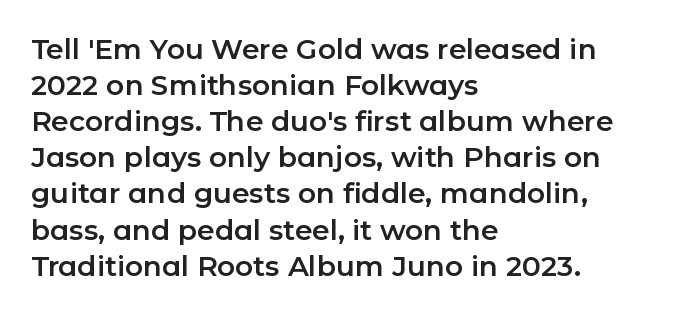
Q: Is the text italic (slanted)? A: No, it is upright.
Q: Is the typeface a serif or a sans-serif typeface? A: Sans-serif.
Q: Is the text underlined? A: No.
Q: How is the paragraph aligned? A: Left-aligned.
Q: Is the spacing between letters normal or unusually wide? A: Normal.
Q: Is the spacing between lines tight, normal or loose? A: Normal.
Q: Width (condensed, normal, or wide)? A: Normal.
Q: Stroke contrast? A: Low.
Q: x-height? A: Medium.
Q: Monospaced? A: No.
